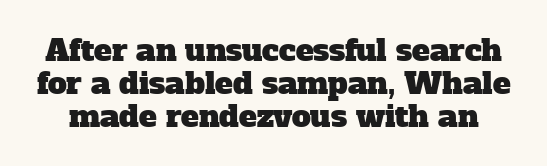
The image shows 30 px serif type; set tight line spacing (1.1x), normal letter spacing, not underlined; low stroke contrast and a medium x-height.
